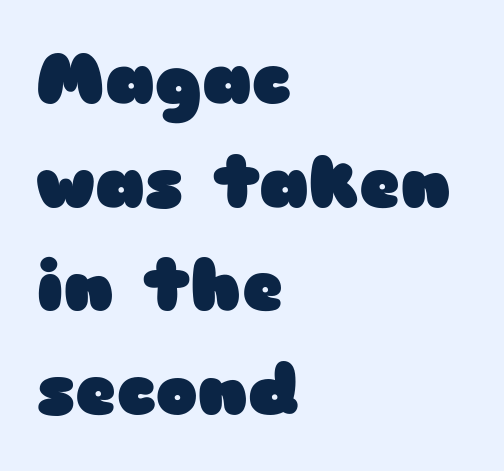
Q: Is the text bold? A: Yes.
Q: Is the text italic (slanted)? A: No, it is upright.
Q: Is the typeface a serif or a sans-serif typeface? A: Sans-serif.
Q: Is the text underlined? A: No.
Q: How is the paragraph aligned? A: Left-aligned.
Q: Is the spacing between letters normal or unusually wide? A: Normal.
Q: Is the spacing between lines tight, normal or loose? A: Normal.
Q: Width (condensed, normal, or wide)? A: Wide.
Q: Stroke contrast? A: Low.
Q: x-height? A: Medium.
Q: Monospaced? A: No.
